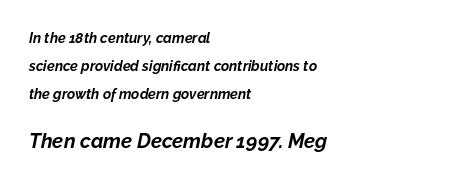
Between one letter and the next there's only the usual sliver of space. Teacher's note: observe the even left margin — that is flush-left alignment. The specimen reads as italic at a glance. What's the leading like? Stretched, with rows far apart. Compare the two chunks: the lower has the greater cap height. The typesetting leans heavy: a genuine bold.
